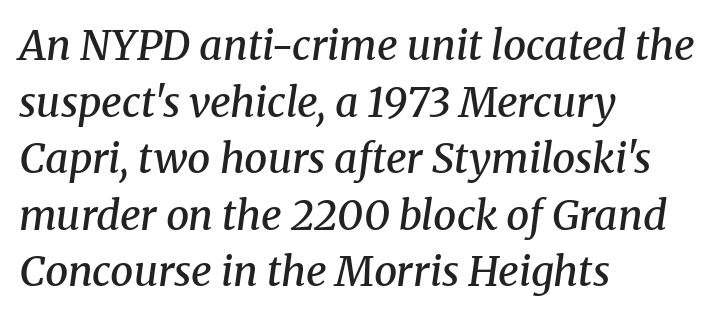
{"serif": "yes", "italic": "yes", "lean": "right", "slant_degrees": 8, "bold": "semi", "weight": "semibold", "width": "normal", "stroke_contrast": "medium", "x_height": "medium", "monospaced": "no", "underline": "no", "align": "left", "line_spacing": "normal", "line_spacing_ratio": 1.38, "letter_spacing": "normal", "letter_spacing_em": 0.0, "glyph_px": 41}
